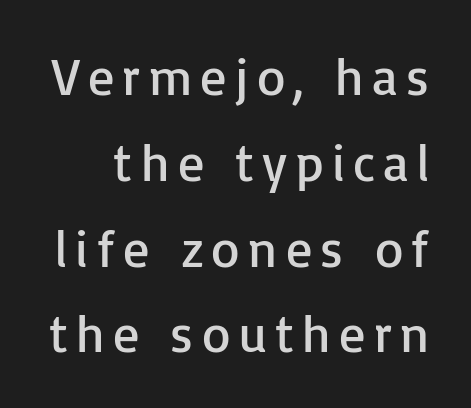
Q: Is the text bold? A: No.
Q: Is the text italic (slanted)? A: No, it is upright.
Q: Is the typeface a serif or a sans-serif typeface? A: Sans-serif.
Q: Is the text underlined? A: No.
Q: Is the spacing between lines tight, normal or loose? A: Normal.
Q: Width (condensed, normal, or wide)? A: Normal.
Q: Stroke contrast? A: Low.
Q: x-height? A: Medium.
Q: Monospaced? A: No.
